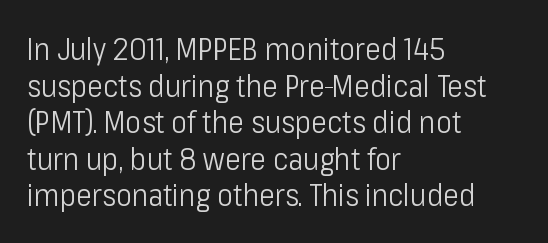
Do the characters align in a grid? No, the font is proportional. Serif or sans? Sans — the stroke terminals are bare. Ink coverage per letter is moderate at most. Does extra space separate the letters? No, they use regular spacing.
